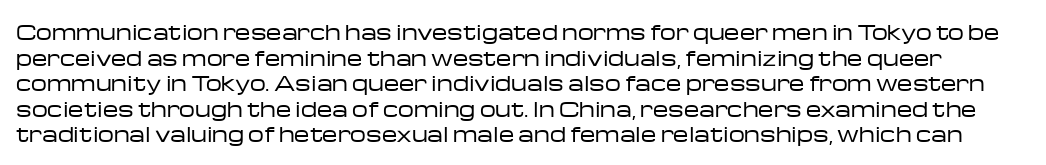
Q: Is the text bold? A: No.
Q: Is the text italic (slanted)? A: No, it is upright.
Q: Is the text underlined? A: No.
Q: Is the spacing between letters normal or unusually wide? A: Normal.
Q: Is the spacing between lines tight, normal or loose? A: Normal.
